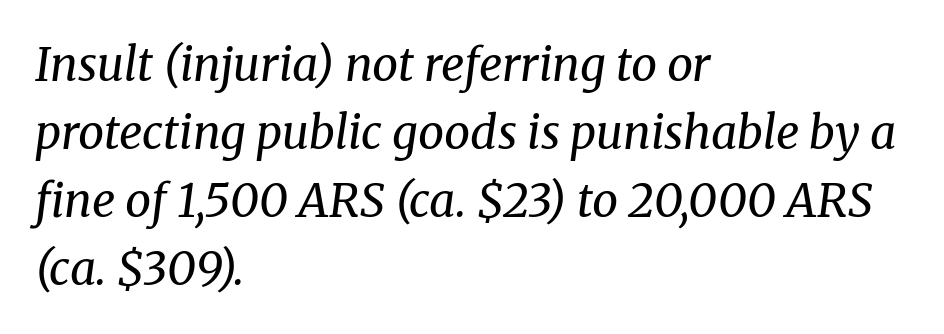
This reads as an unemphasized weight, regular at the heaviest. Line beginnings align vertically; line endings do not. Glyph-to-glyph distance matches everyday printed text. Proportional: the letters do not fall into vertical columns.
